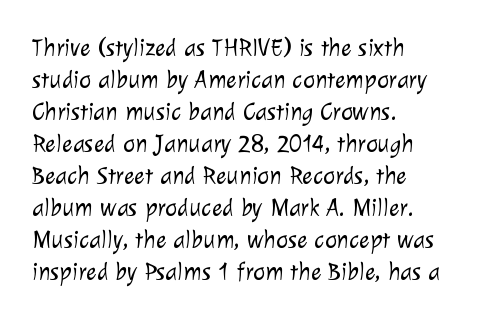
The image shows 25 px text type; set left-aligned, normal line spacing (1.28x), normal letter spacing, not underlined.
